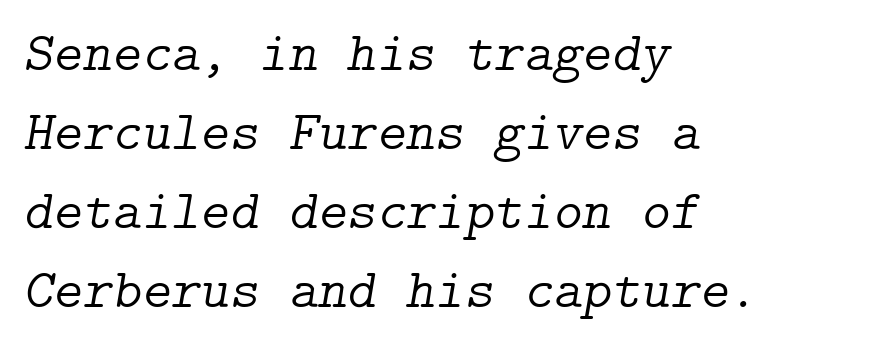
The image shows 56 px light serif type, italic (leaning right); set left-aligned, normal line spacing (1.41x), normal letter spacing, not underlined; low stroke contrast and a medium x-height.
